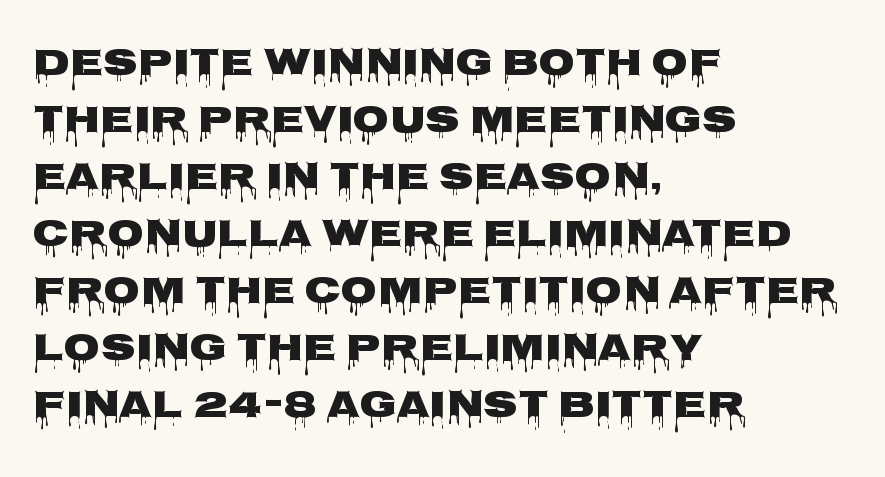
{"serif": "no", "italic": "no", "bold": "yes", "weight": "heavy", "width": "wide", "stroke_contrast": "low", "x_height": "large", "monospaced": "no", "underline": "no", "align": "left", "line_spacing": "normal", "line_spacing_ratio": 1.5, "letter_spacing": "normal", "letter_spacing_em": 0.0, "glyph_px": 38}
